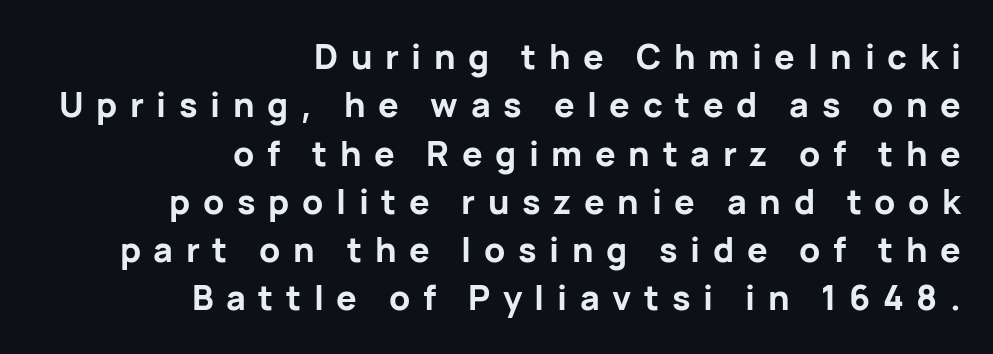
The image shows 34 px bold sans-serif type, upright; set right-aligned, normal line spacing (1.42x), unusually wide letter spacing (+0.37 em), not underlined; low stroke contrast and a medium x-height.
